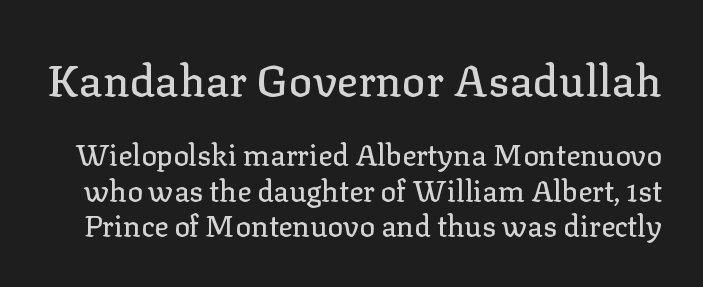
The image shows 44 px serif type, upright; set line spacing 1.21x, normal letter spacing, not underlined; the first (top) block is 1.52x larger; low stroke contrast and a medium x-height.
